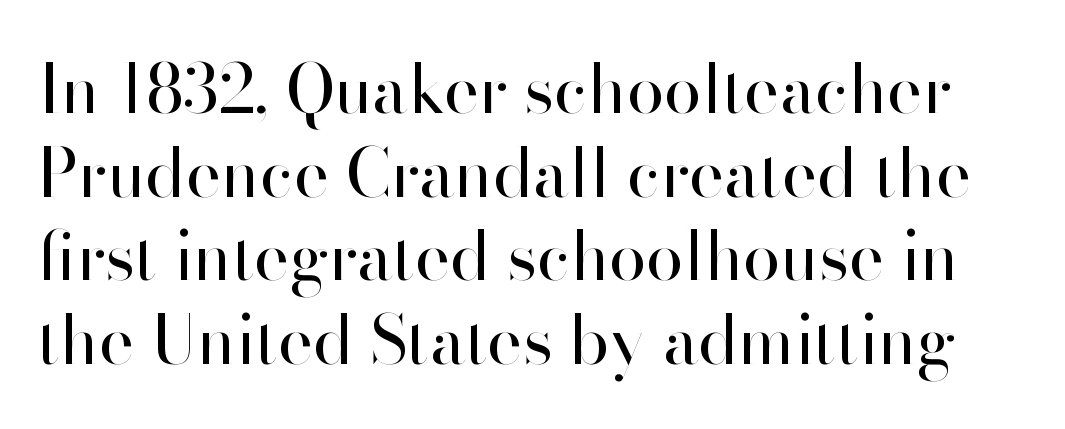
Q: Is the text bold? A: No.
Q: Is the text italic (slanted)? A: No, it is upright.
Q: Is the typeface a serif or a sans-serif typeface? A: Sans-serif.
Q: Is the text underlined? A: No.
Q: Is the spacing between letters normal or unusually wide? A: Normal.
Q: Is the spacing between lines tight, normal or loose? A: Normal.
Q: Width (condensed, normal, or wide)? A: Normal.
Q: Stroke contrast? A: High.
Q: x-height? A: Small.
Q: Monospaced? A: No.
